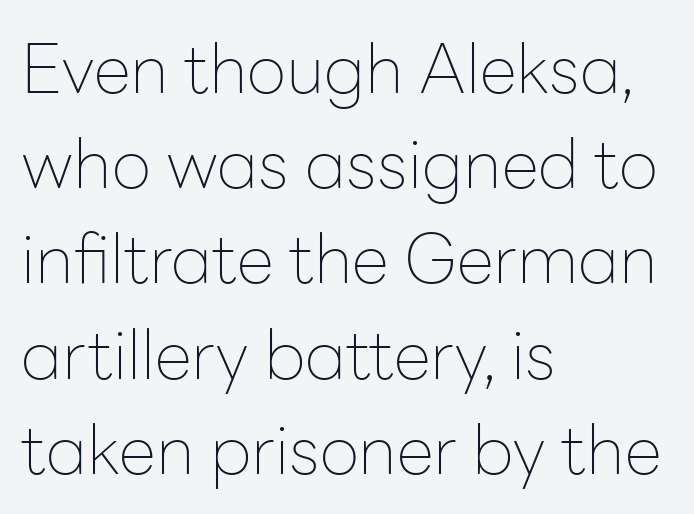
Q: Is the text bold? A: No.
Q: Is the text italic (slanted)? A: No, it is upright.
Q: Is the typeface a serif or a sans-serif typeface? A: Sans-serif.
Q: Is the text underlined? A: No.
Q: How is the paragraph aligned? A: Left-aligned.
Q: Is the spacing between letters normal or unusually wide? A: Normal.
Q: Is the spacing between lines tight, normal or loose? A: Normal.
Q: Width (condensed, normal, or wide)? A: Normal.
Q: Stroke contrast? A: Low.
Q: x-height? A: Medium.
Q: Monospaced? A: No.
